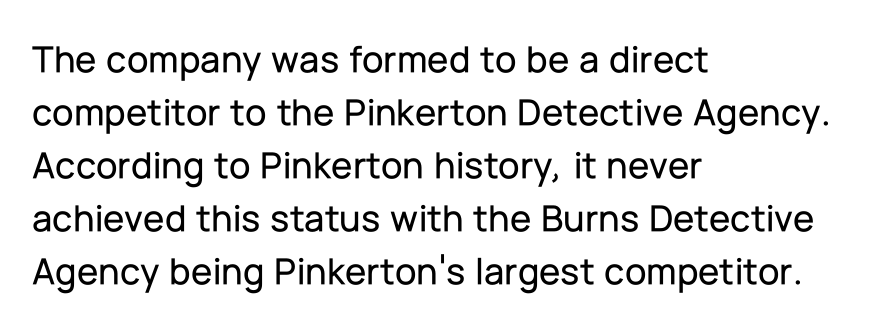
{"serif": "no", "italic": "no", "width": "normal", "stroke_contrast": "low", "x_height": "medium", "monospaced": "no", "underline": "no", "align": "left", "line_spacing": "normal", "line_spacing_ratio": 1.36, "letter_spacing": "normal", "letter_spacing_em": 0.0, "glyph_px": 39}
